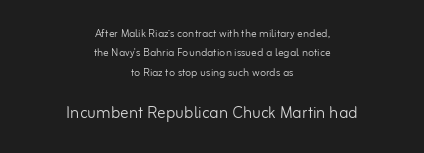
Q: Is the text bold? A: No.
Q: Is the text italic (slanted)? A: No, it is upright.
Q: Is the text underlined? A: No.
Q: How is the paragraph aligned? A: Centered.
Q: Is the spacing between letters normal or unusually wide? A: Normal.
Q: Is the spacing between lines tight, normal or loose? A: Normal.
Q: Which block of text is set in a larger size, the first (top) or the second (bottom)? A: The second (bottom) one.
